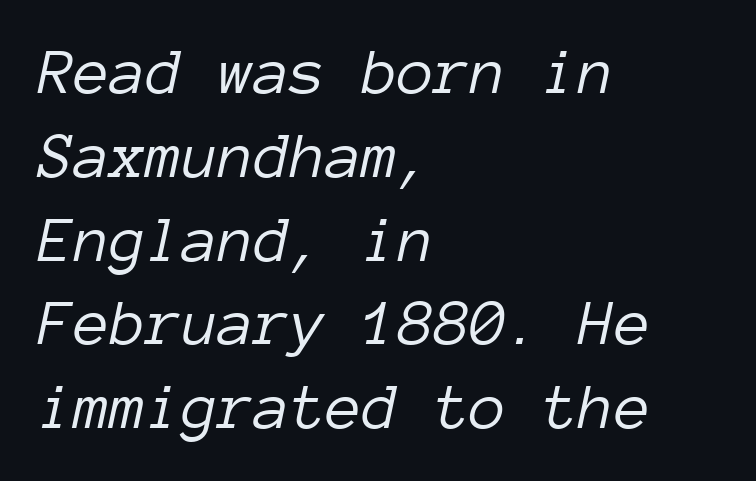
In terms of leading, this rendering sits right in the middle. The zone under the glyphs is completely vacant. The rendering anchors every line to the left-hand side. What stands out about the letter spacing? Nothing — it is the standard amount. The letters march in equal steps, a hallmark of fixed-pitch type. The strokes are not fattened; the text isn't bold.
